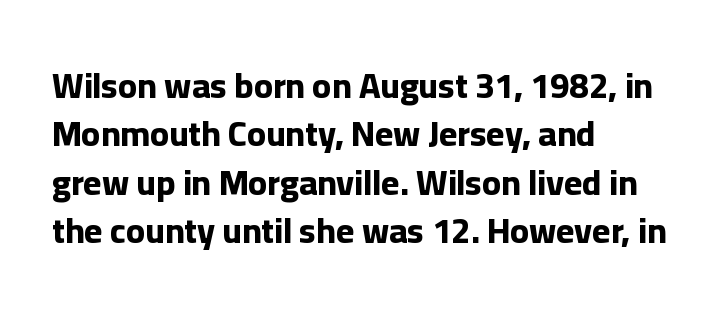
Q: Is the text bold? A: Yes.
Q: Is the text italic (slanted)? A: No, it is upright.
Q: Is the typeface a serif or a sans-serif typeface? A: Sans-serif.
Q: Is the text underlined? A: No.
Q: How is the paragraph aligned? A: Left-aligned.
Q: Is the spacing between letters normal or unusually wide? A: Normal.
Q: Is the spacing between lines tight, normal or loose? A: Normal.
Q: Width (condensed, normal, or wide)? A: Normal.
Q: Stroke contrast? A: Low.
Q: x-height? A: Medium.
Q: Monospaced? A: No.
